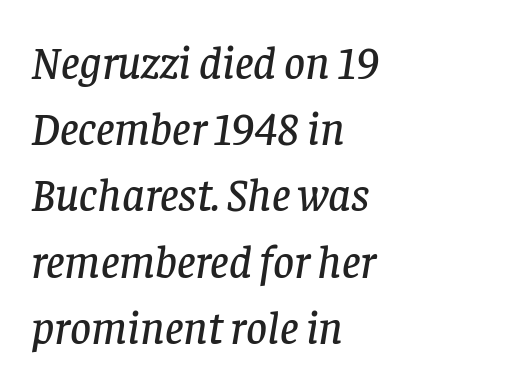
{"serif": "yes", "italic": "yes", "lean": "right", "slant_degrees": 8, "width": "normal", "stroke_contrast": "low", "x_height": "large", "monospaced": "no", "underline": "no", "align": "left", "line_spacing": "normal", "line_spacing_ratio": 1.44, "letter_spacing": "normal", "letter_spacing_em": 0.0, "glyph_px": 46}
